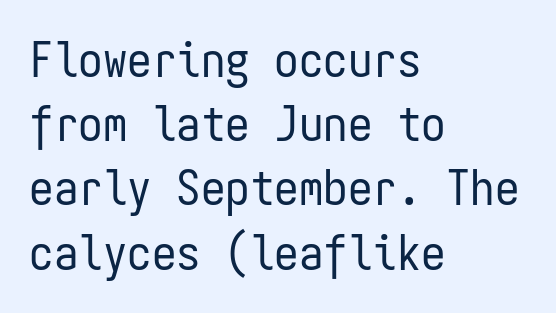
Quick note: not italic, upright. Every row of glyphs begins at an identical x-position on the left. Descenders hang freely into open space. Short note: letters normally spaced. How would I describe the line gaps? Plain and ordinary. Each letter, wide or thin by design, is forced into the same width here.
